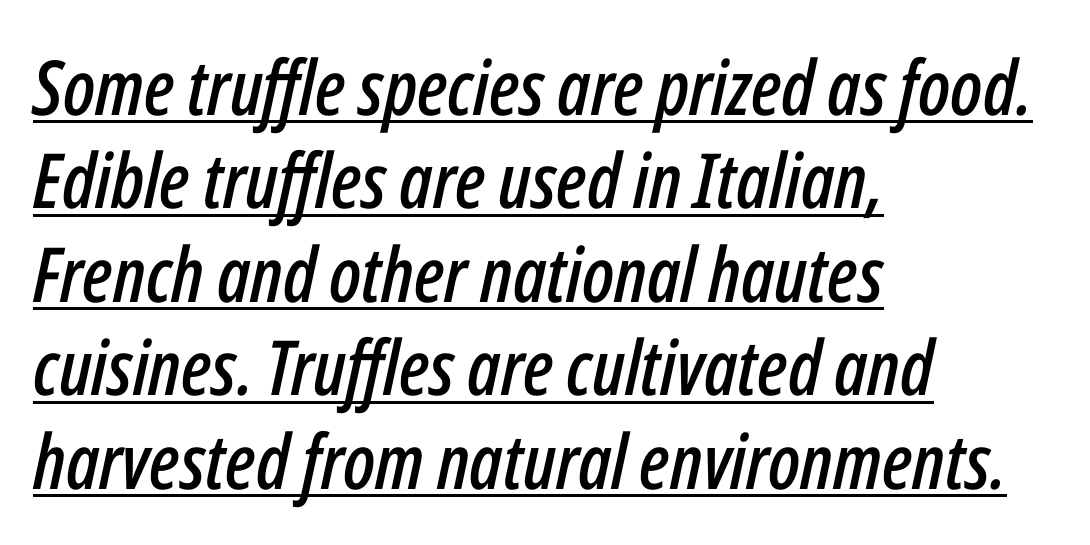
{"italic": "yes", "lean": "right", "slant_degrees": 12, "width": "condensed", "stroke_contrast": "low", "x_height": "medium", "monospaced": "no", "underline": "yes", "align": "left", "line_spacing_ratio": 1.23, "letter_spacing": "normal", "letter_spacing_em": 0.0, "glyph_px": 76}
